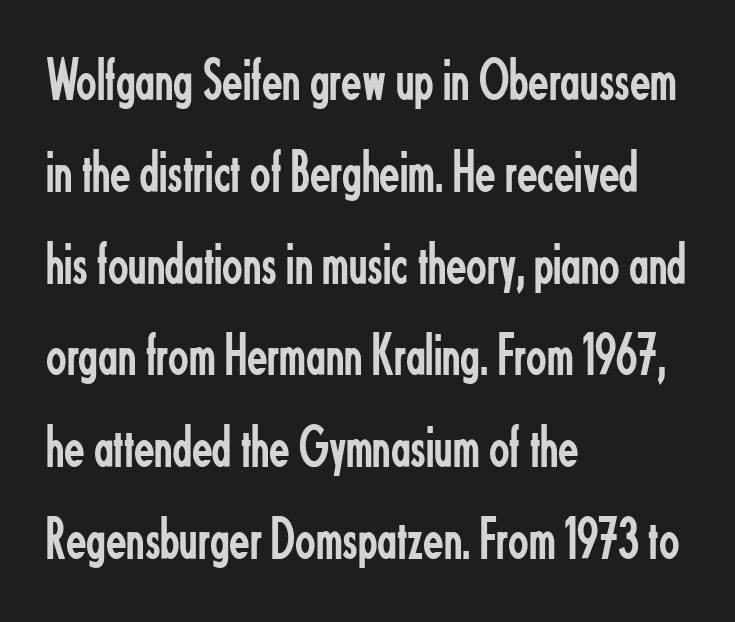
The image shows 60 px regular-weight, condensed sans-serif type, upright; set left-aligned, normal line spacing (1.53x), normal letter spacing, not underlined; low stroke contrast and a small x-height.
